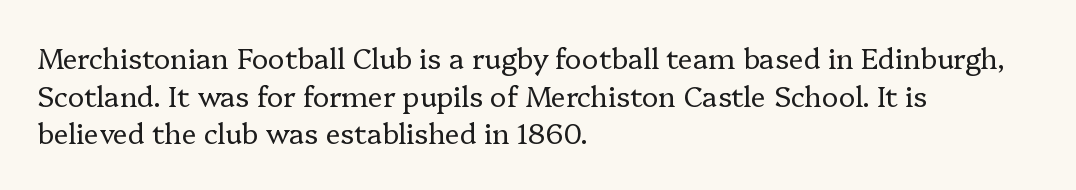
Q: Is the text bold? A: No.
Q: Is the text italic (slanted)? A: No, it is upright.
Q: Is the typeface a serif or a sans-serif typeface? A: Serif.
Q: Is the text underlined? A: No.
Q: How is the paragraph aligned? A: Left-aligned.
Q: Is the spacing between letters normal or unusually wide? A: Normal.
Q: Is the spacing between lines tight, normal or loose? A: Normal.
Q: Width (condensed, normal, or wide)? A: Normal.
Q: Stroke contrast? A: Low.
Q: x-height? A: Medium.
Q: Monospaced? A: No.
